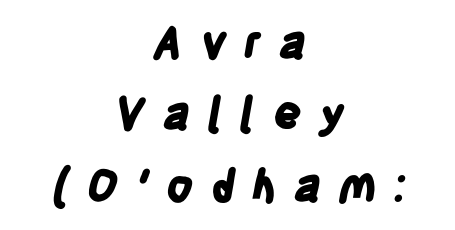
The image shows 44 px bold, condensed sans-serif type; set centered, normal line spacing (1.62x), unusually wide letter spacing (+0.39 em), not underlined; low stroke contrast and a large x-height.
